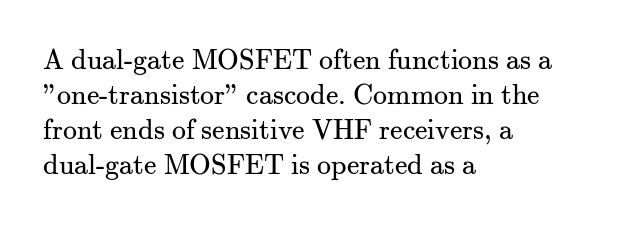
The image shows 28 px regular-weight serif type, upright; set left-aligned, normal line spacing (1.25x), normal letter spacing, not underlined; medium stroke contrast and a small x-height.
